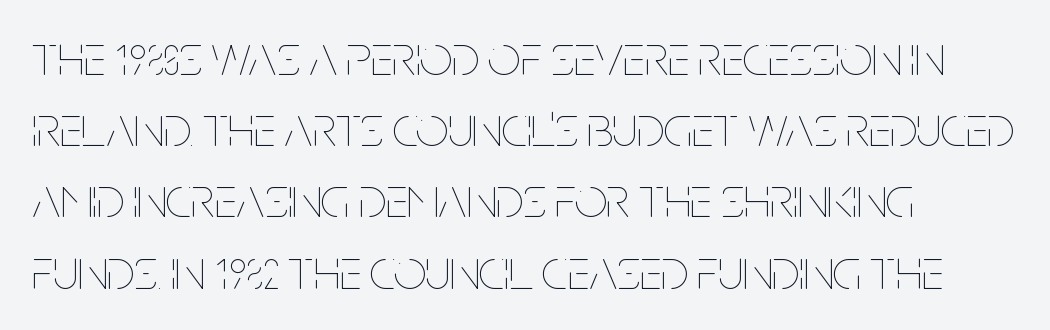
Unbolded letterforms with no extra heft. The passage shown is typed in a proportional face where columns would drift. You can tell it's not italic because the verticals are truly vertical. Quick note: interline space is typical. The gaps between neighbouring characters are ordinary and unremarkable.
